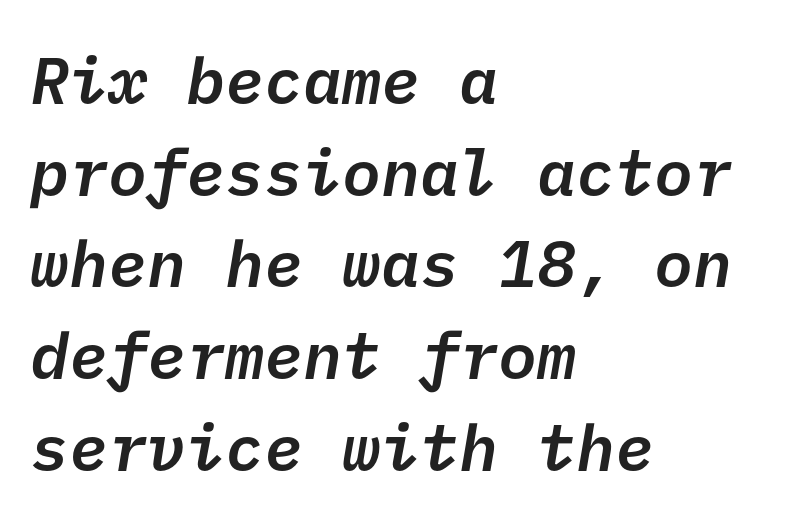
{"serif": "no", "bold": "semi", "weight": "semibold", "width": "normal", "stroke_contrast": "low", "x_height": "medium", "underline": "no", "align": "left", "line_spacing": "normal", "line_spacing_ratio": 1.41, "letter_spacing": "normal", "letter_spacing_em": 0.0, "glyph_px": 65}
